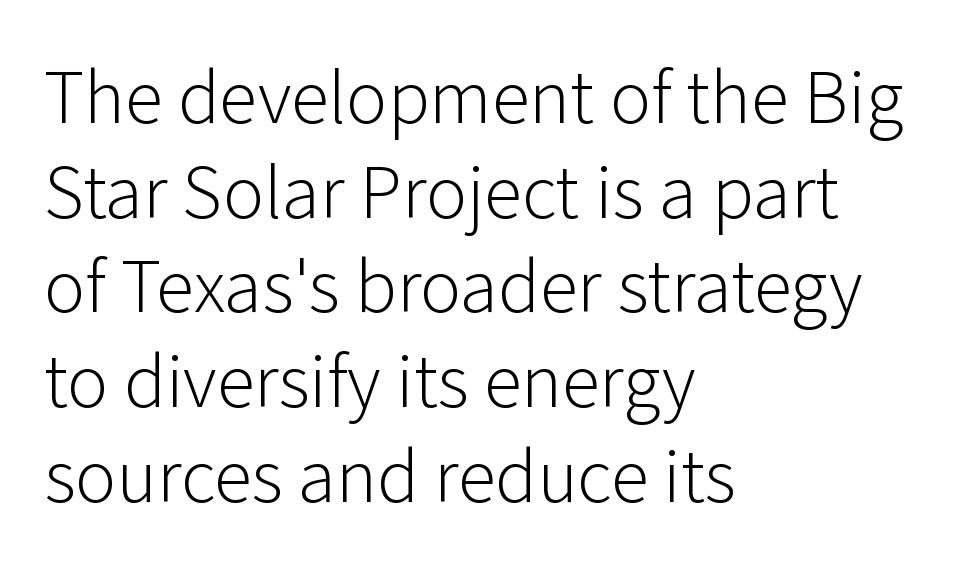
Q: Is the text bold? A: No.
Q: Is the text italic (slanted)? A: No, it is upright.
Q: Is the typeface a serif or a sans-serif typeface? A: Sans-serif.
Q: Is the text underlined? A: No.
Q: How is the paragraph aligned? A: Left-aligned.
Q: Is the spacing between letters normal or unusually wide? A: Normal.
Q: Width (condensed, normal, or wide)? A: Normal.
Q: Stroke contrast? A: Low.
Q: x-height? A: Medium.
Q: Monospaced? A: No.
